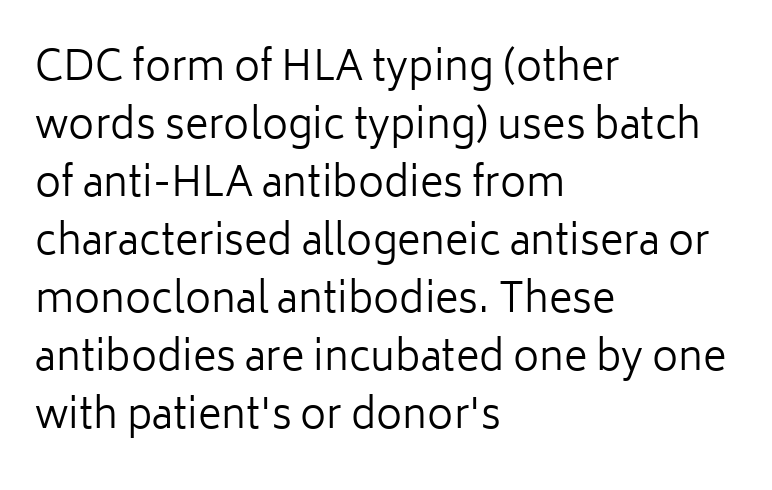
Q: Is the text bold? A: No.
Q: Is the text italic (slanted)? A: No, it is upright.
Q: Is the typeface a serif or a sans-serif typeface? A: Sans-serif.
Q: Is the text underlined? A: No.
Q: How is the paragraph aligned? A: Left-aligned.
Q: Is the spacing between letters normal or unusually wide? A: Normal.
Q: Is the spacing between lines tight, normal or loose? A: Normal.
Q: Width (condensed, normal, or wide)? A: Normal.
Q: Stroke contrast? A: Low.
Q: x-height? A: Medium.
Q: Monospaced? A: No.
